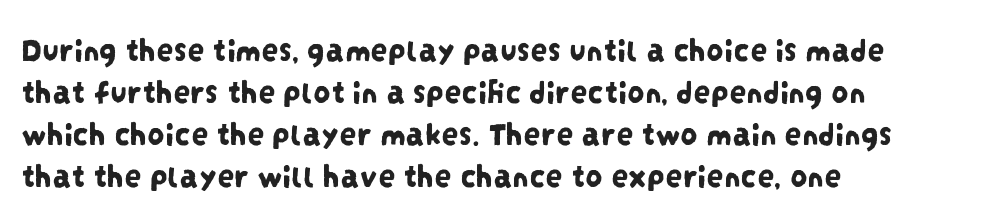
The image shows 34 px condensed sans-serif type; set left-aligned, line spacing 1.24x, normal letter spacing, not underlined; low stroke contrast and a large x-height.
